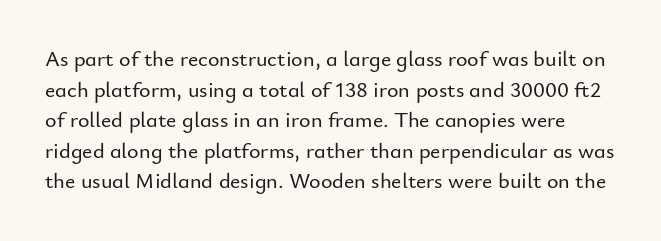
Q: Is the text italic (slanted)? A: No, it is upright.
Q: Is the text underlined? A: No.
Q: Is the spacing between letters normal or unusually wide? A: Normal.
Q: Is the spacing between lines tight, normal or loose? A: Normal.
